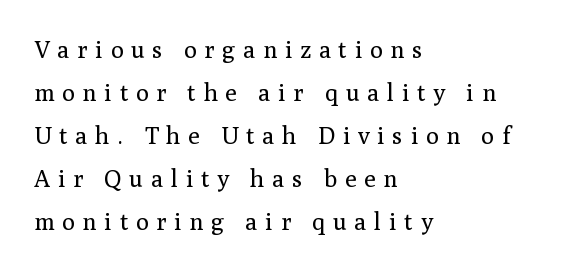
{"italic": "no", "bold": "no", "underline": "no", "align": "left", "line_spacing_ratio": 1.79, "letter_spacing": "wide", "letter_spacing_em": 0.32, "glyph_px": 24}
